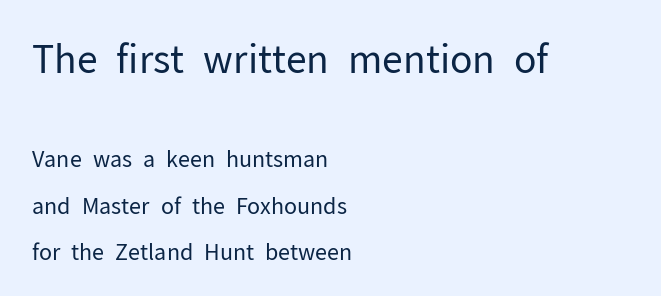
{"serif": "no", "italic": "no", "bold": "no", "weight": "regular", "width": "normal", "stroke_contrast": "low", "x_height": "medium", "monospaced": "no", "underline": "no", "align": "left", "line_spacing": "loose", "line_spacing_ratio": 2.12, "letter_spacing": "normal", "letter_spacing_em": 0.0, "larger_block": "first", "size_ratio": 1.73, "glyph_px": 38}
